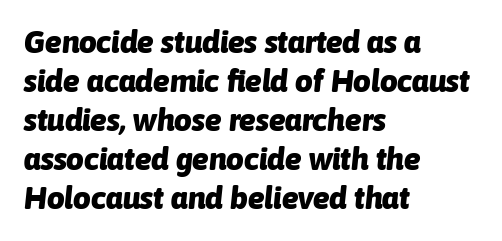
The image shows 31 px heavy type, italic (leaning right); set left-aligned, normal line spacing (1.26x), normal letter spacing, not underlined; low stroke contrast and a medium x-height.
